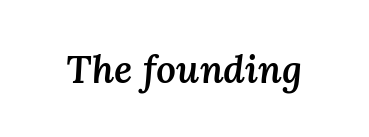
Q: Is the text bold? A: Semi-bold.
Q: Is the text italic (slanted)? A: Yes, it leans right by about 3 degrees.
Q: Is the text underlined? A: No.
Q: Is the spacing between letters normal or unusually wide? A: Normal.
Q: Width (condensed, normal, or wide)? A: Normal.
Q: Stroke contrast? A: Medium.
Q: x-height? A: Medium.
Q: Monospaced? A: No.
